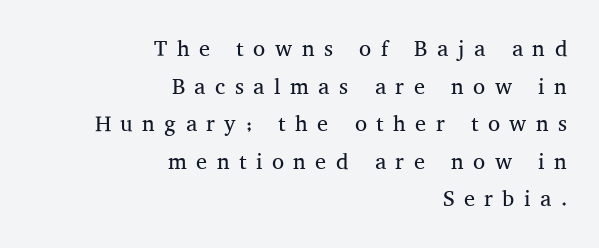
Q: Is the text bold? A: No.
Q: Is the text italic (slanted)? A: No, it is upright.
Q: Is the text underlined? A: No.
Q: How is the paragraph aligned? A: Right-aligned.
Q: Is the spacing between letters normal or unusually wide? A: Unusually wide.
